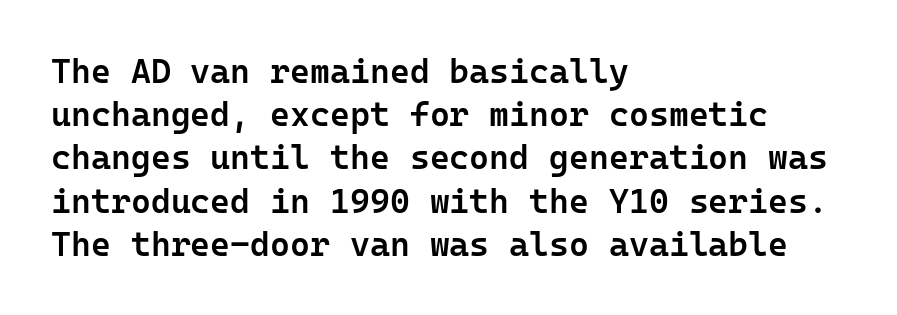
{"serif": "no", "italic": "no", "bold": "semi", "weight": "semibold", "width": "normal", "stroke_contrast": "low", "x_height": "medium", "monospaced": "yes", "underline": "no", "align": "left", "line_spacing": "normal", "line_spacing_ratio": 1.27, "letter_spacing": "normal", "letter_spacing_em": 0.0, "glyph_px": 34}
